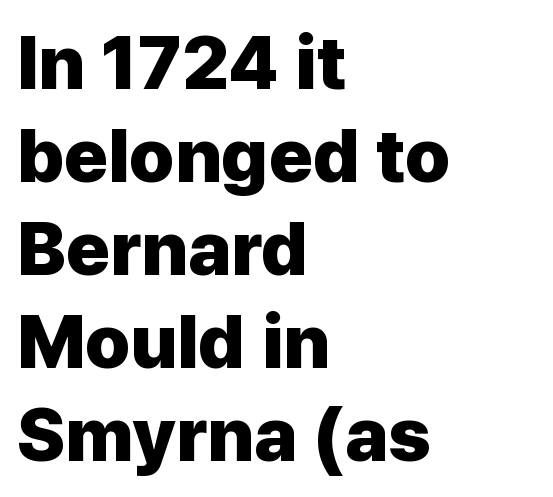
Q: Is the text bold? A: Yes.
Q: Is the text italic (slanted)? A: No, it is upright.
Q: Is the typeface a serif or a sans-serif typeface? A: Sans-serif.
Q: Is the text underlined? A: No.
Q: How is the paragraph aligned? A: Left-aligned.
Q: Is the spacing between letters normal or unusually wide? A: Normal.
Q: Width (condensed, normal, or wide)? A: Normal.
Q: Stroke contrast? A: Low.
Q: x-height? A: Medium.
Q: Monospaced? A: No.
